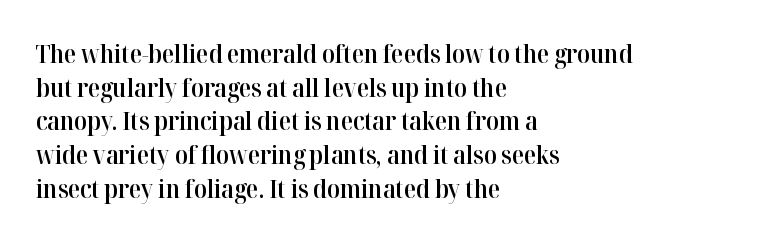
{"italic": "no", "bold": "semi", "underline": "no", "align": "left", "line_spacing": "normal", "line_spacing_ratio": 1.35, "letter_spacing": "normal", "letter_spacing_em": 0.0, "glyph_px": 25}
